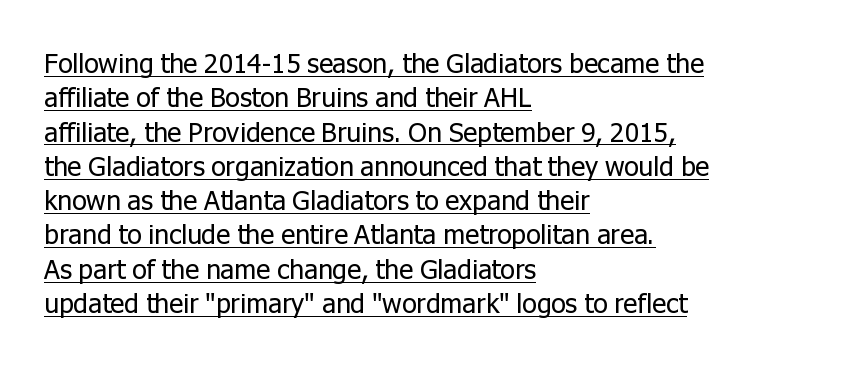
The image shows 27 px text type, upright; set left-aligned, normal line spacing (1.27x), normal letter spacing, underlined.
